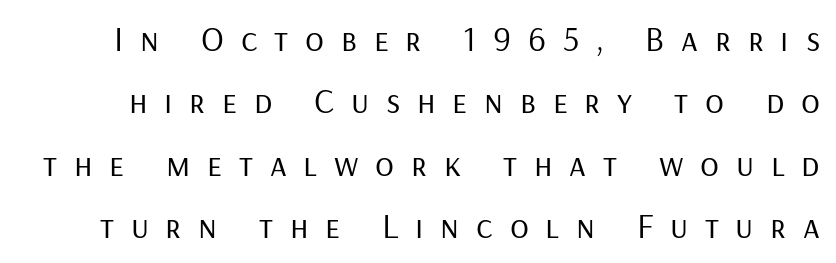
Q: Is the text bold? A: No.
Q: Is the text italic (slanted)? A: No, it is upright.
Q: Is the typeface a serif or a sans-serif typeface? A: Sans-serif.
Q: Is the text underlined? A: No.
Q: Is the spacing between letters normal or unusually wide? A: Unusually wide.
Q: Width (condensed, normal, or wide)? A: Normal.
Q: Stroke contrast? A: Low.
Q: x-height? A: Medium.
Q: Monospaced? A: No.
